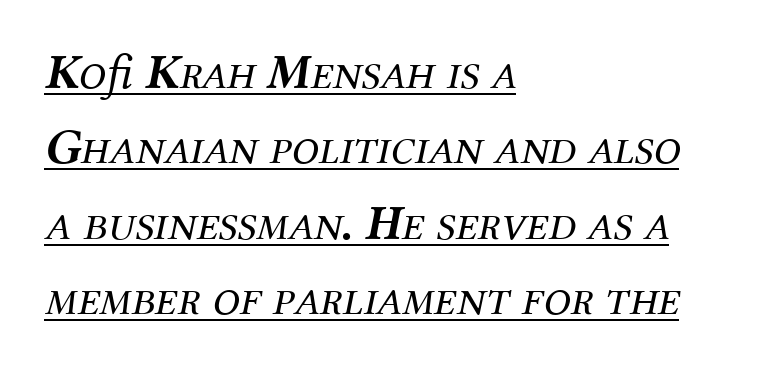
Heft: none added — not bold. Honestly, the underline is the first thing you notice here. Serif or sans? Serif — the stroke terminals have little feet. Quick note: italic.
